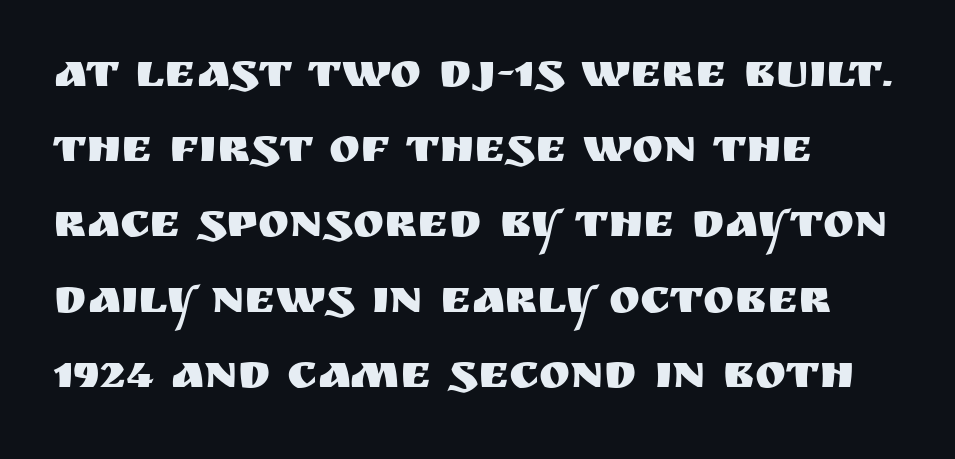
Q: Is the text italic (slanted)? A: No, it is upright.
Q: Is the typeface a serif or a sans-serif typeface? A: Sans-serif.
Q: Is the text underlined? A: No.
Q: How is the paragraph aligned? A: Left-aligned.
Q: Is the spacing between letters normal or unusually wide? A: Normal.
Q: Is the spacing between lines tight, normal or loose? A: Normal.
Q: Width (condensed, normal, or wide)? A: Normal.
Q: Stroke contrast? A: Medium.
Q: x-height? A: Large.
Q: Monospaced? A: No.
